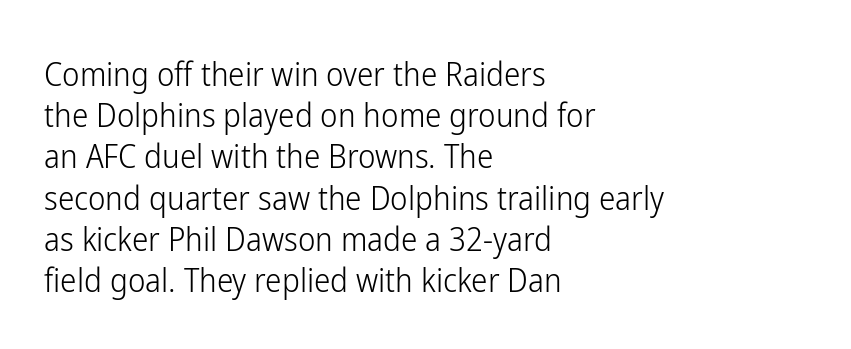
If you measured baseline to baseline, you'd find a middling distance. Descenders are the only things crossing below the line. Students, note that the glyphs here touch the page at normal intervals. Summary of weight: not heavy and not bold. The passage shown is typed in a proportional face where columns would drift.
